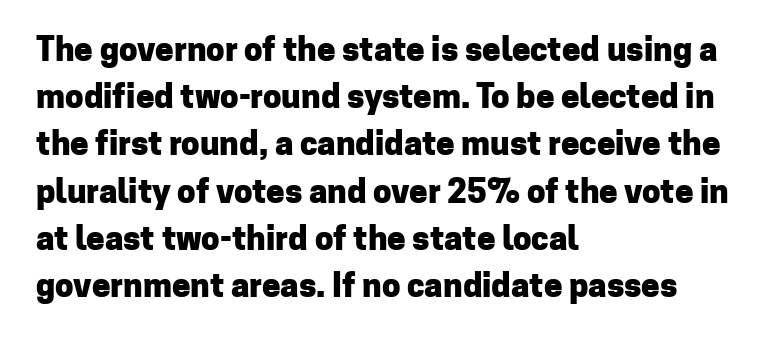
{"serif": "no", "italic": "no", "bold": "yes", "weight": "heavy", "width": "normal", "stroke_contrast": "low", "x_height": "medium", "monospaced": "no", "underline": "no", "align": "left", "line_spacing": "normal", "line_spacing_ratio": 1.43, "letter_spacing": "normal", "letter_spacing_em": 0.0, "glyph_px": 33}
